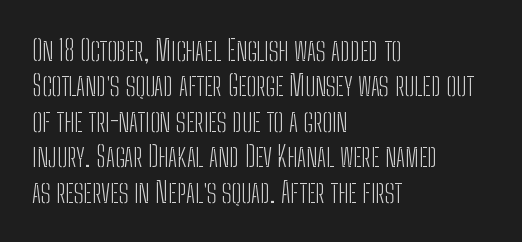
Q: Is the text bold? A: No.
Q: Is the text italic (slanted)? A: No, it is upright.
Q: Is the typeface a serif or a sans-serif typeface? A: Sans-serif.
Q: Is the text underlined? A: No.
Q: How is the paragraph aligned? A: Left-aligned.
Q: Is the spacing between letters normal or unusually wide? A: Normal.
Q: Width (condensed, normal, or wide)? A: Condensed.
Q: Stroke contrast? A: Low.
Q: x-height? A: Medium.
Q: Monospaced? A: No.
